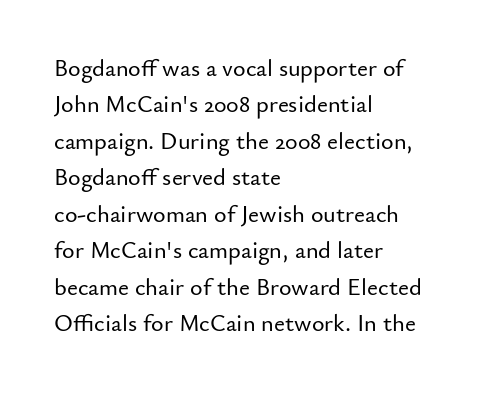
{"italic": "no", "underline": "no", "align": "left", "line_spacing": "normal", "line_spacing_ratio": 1.52, "letter_spacing": "normal", "letter_spacing_em": 0.0, "glyph_px": 24}
